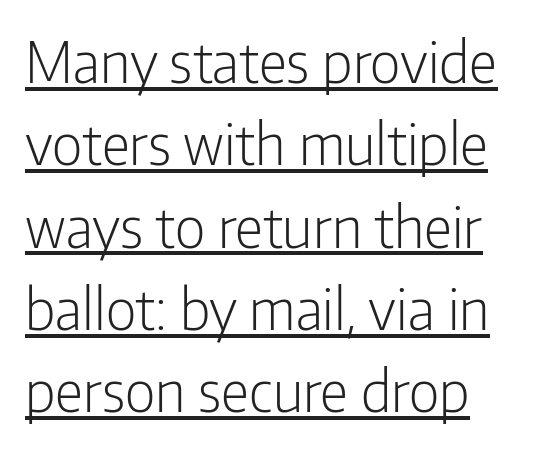
{"serif": "no", "italic": "no", "bold": "no", "weight": "light", "width": "condensed", "stroke_contrast": "low", "x_height": "medium", "monospaced": "no", "underline": "yes", "align": "left", "line_spacing": "normal", "line_spacing_ratio": 1.47, "letter_spacing": "normal", "letter_spacing_em": 0.0, "glyph_px": 56}
